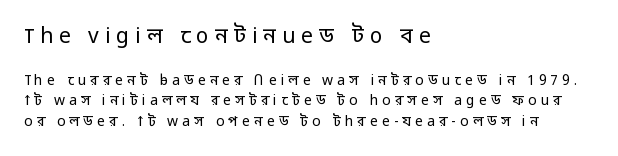
Q: Is the text bold? A: No.
Q: Is the text italic (slanted)? A: No, it is upright.
Q: Is the text underlined? A: No.
Q: How is the paragraph aligned? A: Left-aligned.
Q: Is the spacing between letters normal or unusually wide? A: Unusually wide.
Q: Is the spacing between lines tight, normal or loose? A: Normal.
Q: Which block of text is set in a larger size, the first (top) or the second (bottom)? A: The first (top) one.
